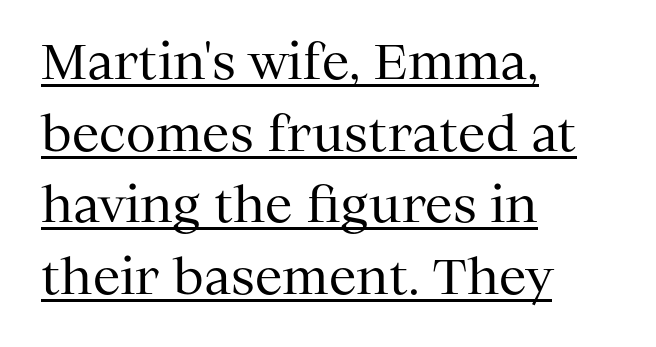
Q: Is the text bold? A: No.
Q: Is the text italic (slanted)? A: No, it is upright.
Q: Is the typeface a serif or a sans-serif typeface? A: Serif.
Q: Is the text underlined? A: Yes.
Q: How is the paragraph aligned? A: Left-aligned.
Q: Is the spacing between letters normal or unusually wide? A: Normal.
Q: Is the spacing between lines tight, normal or loose? A: Normal.
Q: Width (condensed, normal, or wide)? A: Normal.
Q: Stroke contrast? A: Medium.
Q: x-height? A: Medium.
Q: Monospaced? A: No.
